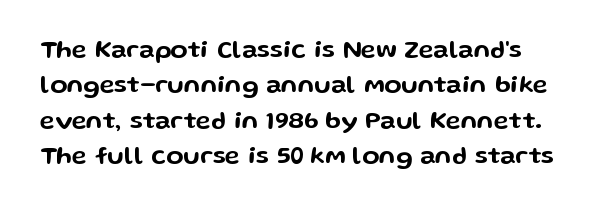
The passage shown has conventional tracking throughout. Rows of type keep a routine distance in the vertical direction. When letters stand straight like this, we call the style roman or upright. Type without underlining.
